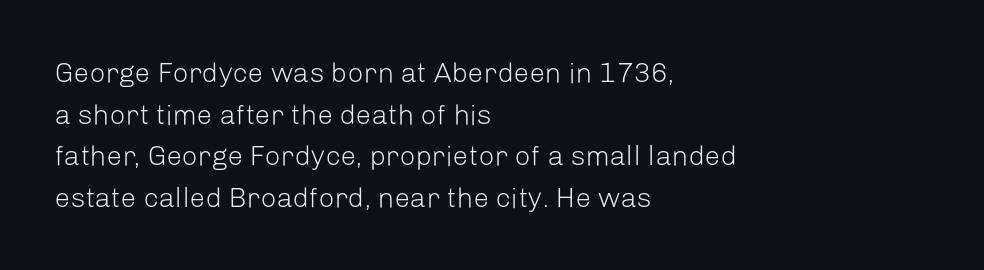
Q: Is the text bold? A: No.
Q: Is the text italic (slanted)? A: No, it is upright.
Q: Is the typeface a serif or a sans-serif typeface? A: Sans-serif.
Q: Is the text underlined? A: No.
Q: How is the paragraph aligned? A: Left-aligned.
Q: Is the spacing between letters normal or unusually wide? A: Normal.
Q: Is the spacing between lines tight, normal or loose? A: Normal.
Q: Width (condensed, normal, or wide)? A: Normal.
Q: Stroke contrast? A: Low.
Q: x-height? A: Medium.
Q: Monospaced? A: No.
